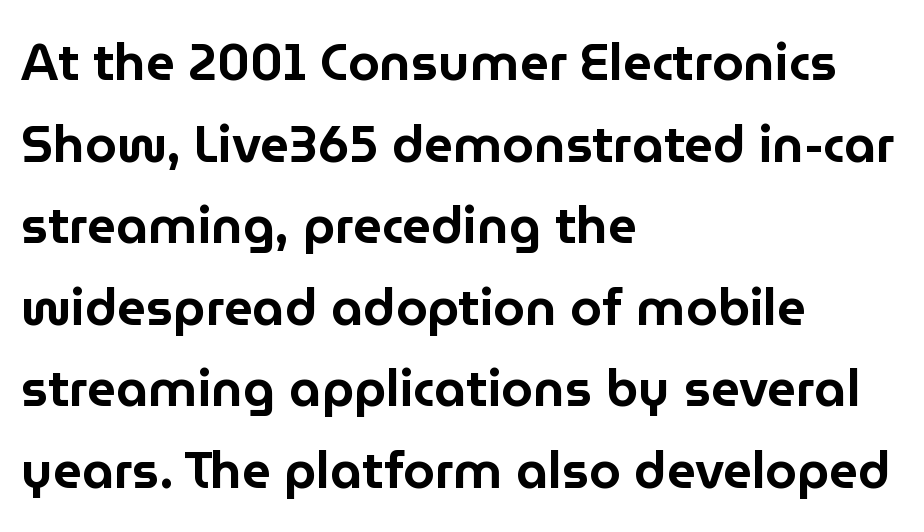
Q: Is the text italic (slanted)? A: No, it is upright.
Q: Is the typeface a serif or a sans-serif typeface? A: Sans-serif.
Q: Is the text underlined? A: No.
Q: How is the paragraph aligned? A: Left-aligned.
Q: Is the spacing between letters normal or unusually wide? A: Normal.
Q: Is the spacing between lines tight, normal or loose? A: Normal.
Q: Width (condensed, normal, or wide)? A: Normal.
Q: Stroke contrast? A: Low.
Q: x-height? A: Medium.
Q: Monospaced? A: No.
